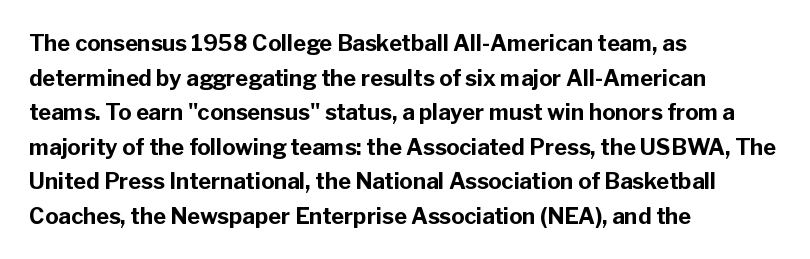
The image shows 22 px bold type, upright; set left-aligned, normal line spacing (1.57x), normal letter spacing, not underlined.
